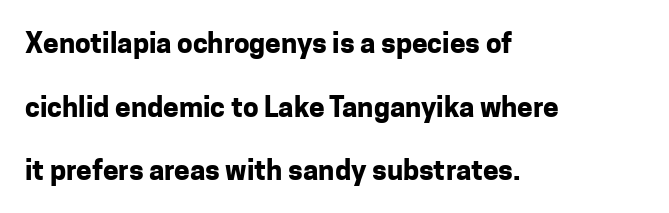
{"serif": "no", "italic": "no", "bold": "yes", "weight": "bold", "width": "normal", "stroke_contrast": "low", "x_height": "medium", "monospaced": "no", "underline": "no", "align": "left", "line_spacing": "loose", "line_spacing_ratio": 2.27, "letter_spacing": "normal", "letter_spacing_em": 0.0, "glyph_px": 28}
